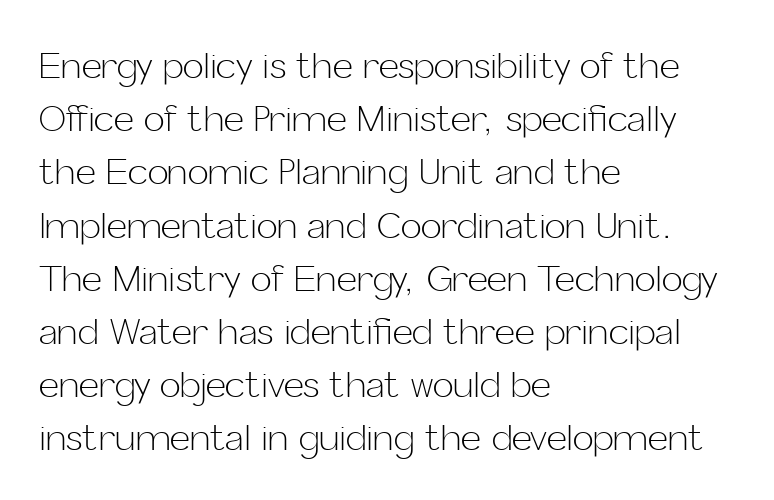
The baseline area is clear. Students, observe: this is what conventionally led text looks like. The rag falls on the right side of this text block. Note the varied advance widths — an 'i' is clearly narrower than an 'm'. The letters stand straight up with perfectly vertical stems.
